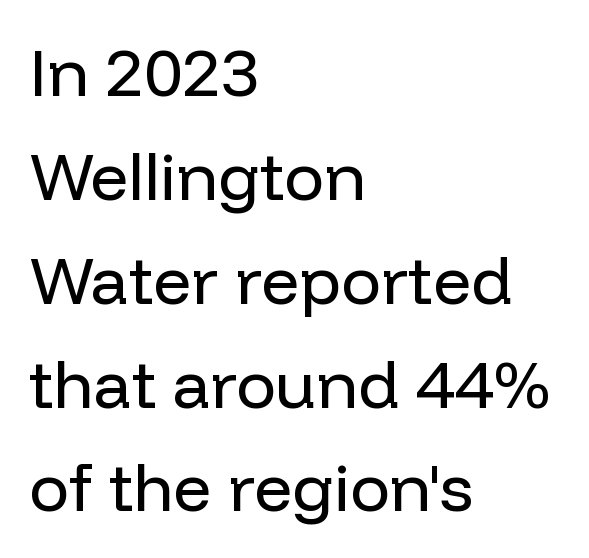
The image shows 67 px regular-weight sans-serif type, upright; set left-aligned, normal line spacing (1.55x), normal letter spacing, not underlined; low stroke contrast and a medium x-height.
